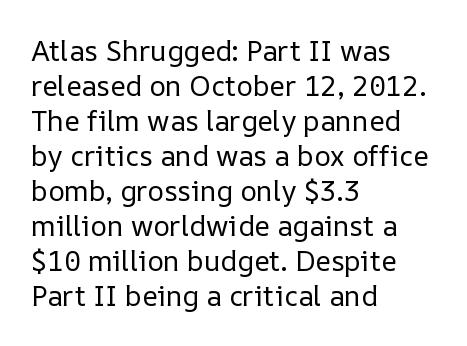
{"italic": "no", "bold": "no", "weight": "regular", "width": "normal", "stroke_contrast": "low", "x_height": "medium", "monospaced": "no", "underline": "no", "align": "left", "line_spacing": "normal", "line_spacing_ratio": 1.25, "letter_spacing": "normal", "letter_spacing_em": 0.0, "glyph_px": 28}
